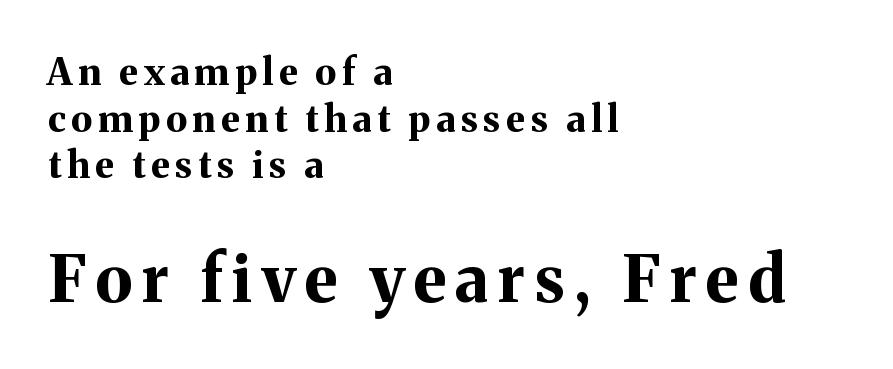
The image shows 64 px bold serif type, upright; set left-aligned, normal line spacing (1.26x), not underlined; the second (bottom) block is 1.73x larger; medium stroke contrast and a medium x-height.
